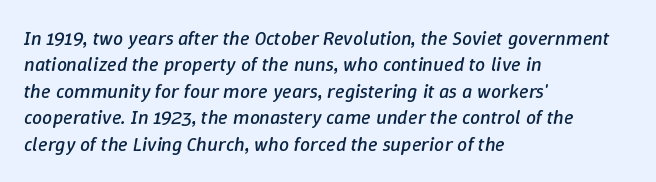
Notice how descenders clear the ascenders below comfortably — that's standard leading. Each row of text sits above clean, open space. No letter is thick-stroked: the sample isn't bold. Teacher's note: observe the even left margin — that is flush-left alignment. The font's italic variant was chosen for this text.
